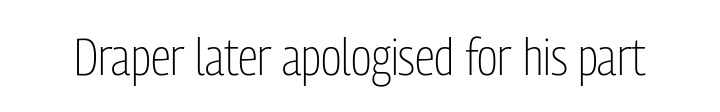
A typesetter would call this zero additional tracking. Serifs: no, the terminals of the letterforms are clean. Ordinary non-slanted type is in use. Is this a fixed-width face? No — the glyphs have proportional, varying widths. The weight tops out at a normal text grade.
